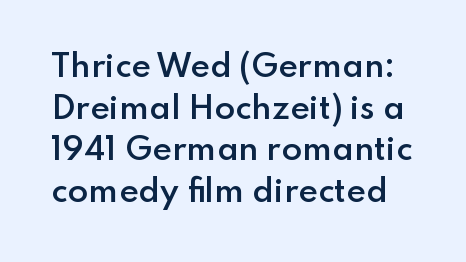
Q: Is the text bold? A: Semi-bold.
Q: Is the text italic (slanted)? A: No, it is upright.
Q: Is the typeface a serif or a sans-serif typeface? A: Sans-serif.
Q: Is the text underlined? A: No.
Q: Is the spacing between letters normal or unusually wide? A: Normal.
Q: Is the spacing between lines tight, normal or loose? A: Normal.
Q: Width (condensed, normal, or wide)? A: Normal.
Q: Stroke contrast? A: Low.
Q: x-height? A: Small.
Q: Monospaced? A: No.
